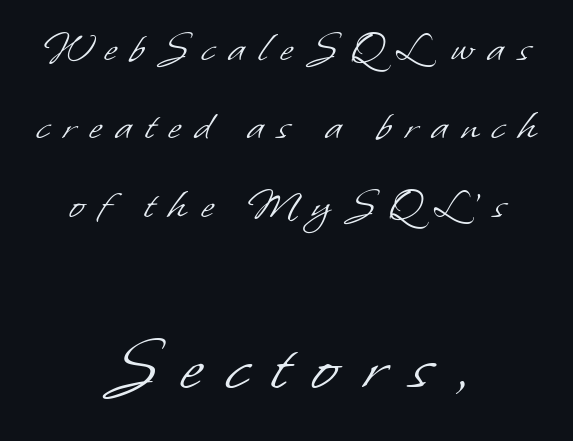
The image shows 79 px light sans-serif type; set centered, line spacing 1.74x, unusually wide letter spacing (+0.31 em), not underlined; the second (bottom) block is 1.76x larger; low stroke contrast and a small x-height.
